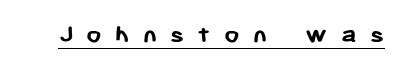
The image shows 27 px bold type, upright; set unusually wide letter spacing (+0.49 em), underlined.
